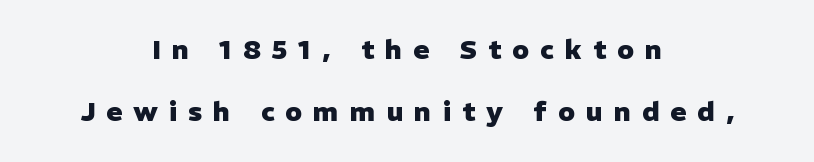
The image shows 27 px bold type, upright; set centered, loose line spacing (2.3x), unusually wide letter spacing (+0.41 em), not underlined.
